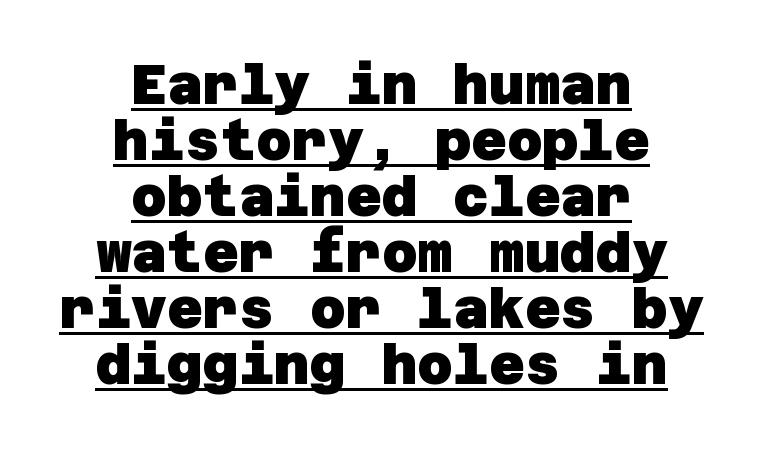
The image shows 55 px heavy sans-serif type; set centered, tight line spacing (1.02x), normal letter spacing, underlined; low stroke contrast and a large x-height.
